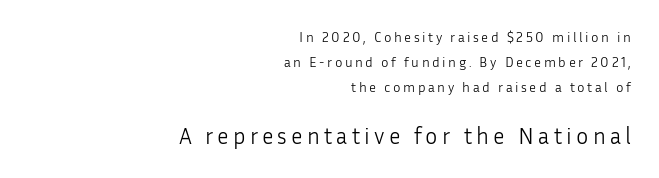
{"italic": "no", "bold": "no", "underline": "no", "align": "right", "line_spacing_ratio": 1.77, "larger_block": "second", "size_ratio": 1.64, "glyph_px": 23}
